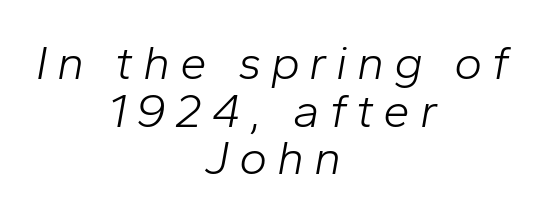
The image shows 48 px light type, italic (leaning right); set centered, tight line spacing (0.99x), unusually wide letter spacing (+0.2 em), not underlined; low stroke contrast and a medium x-height.
